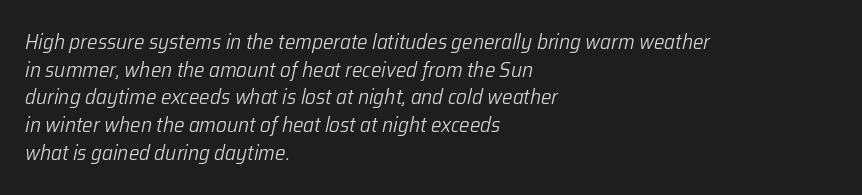
The paragraph shown leans on its left margin. Look at the tracking — it's just the regular setting, nothing added. Weight: not bold — regular or lighter. These lines were composed using italics.
